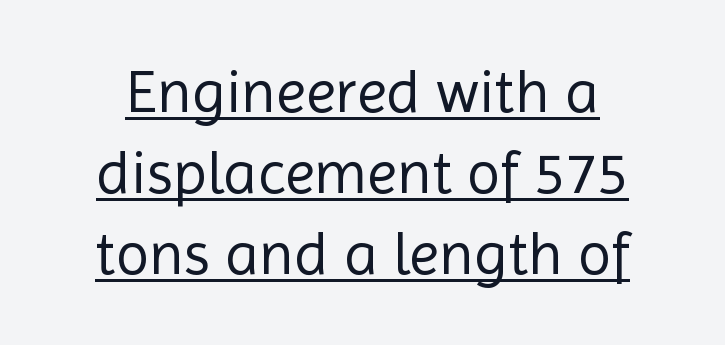
The image shows 61 px regular-weight sans-serif type, upright; set normal line spacing (1.33x), normal letter spacing, underlined; a medium x-height.
